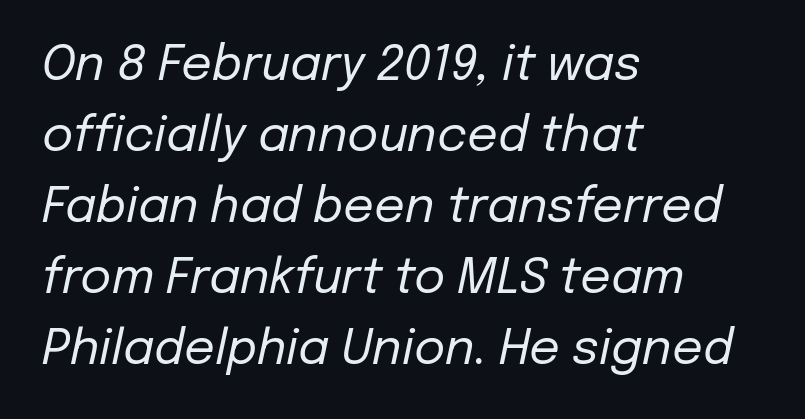
Q: Is the text bold? A: No.
Q: Is the text italic (slanted)? A: Yes, it leans right by about 12 degrees.
Q: Is the text underlined? A: No.
Q: How is the paragraph aligned? A: Left-aligned.
Q: Is the spacing between letters normal or unusually wide? A: Normal.
Q: Is the spacing between lines tight, normal or loose? A: Normal.
Q: Width (condensed, normal, or wide)? A: Normal.
Q: Stroke contrast? A: Low.
Q: x-height? A: Medium.
Q: Monospaced? A: No.
